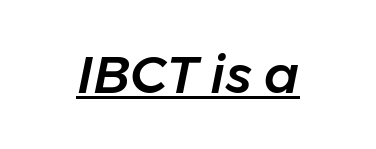
The image shows 52 px text type, italic (leaning right); set normal letter spacing, underlined; low stroke contrast and a medium x-height.
